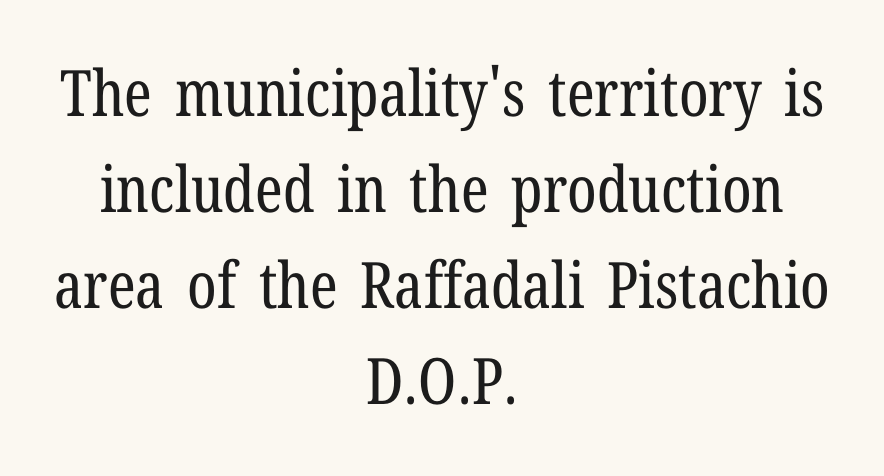
Caption: standard tracking, unaltered. Clear beneath every line of the passage. The face used here is proportionally spaced, like ordinary book or web type. Does the leading feel generous? No, just average.
